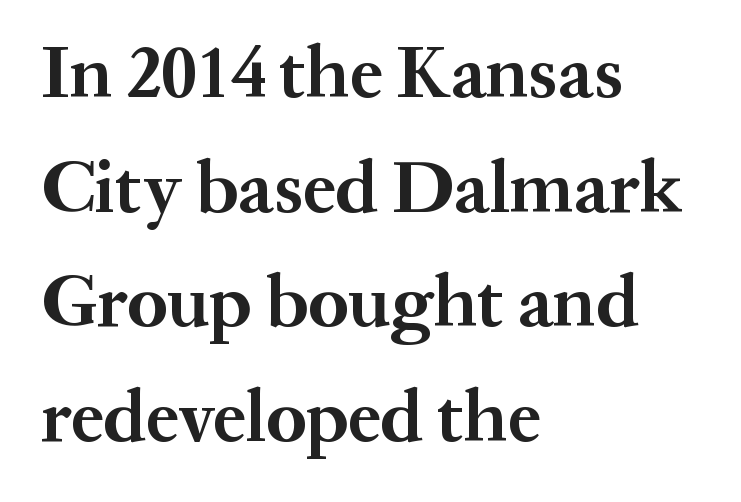
The image shows 74 px bold serif type, upright; set left-aligned, normal line spacing (1.55x), normal letter spacing, not underlined; medium stroke contrast and a medium x-height.
